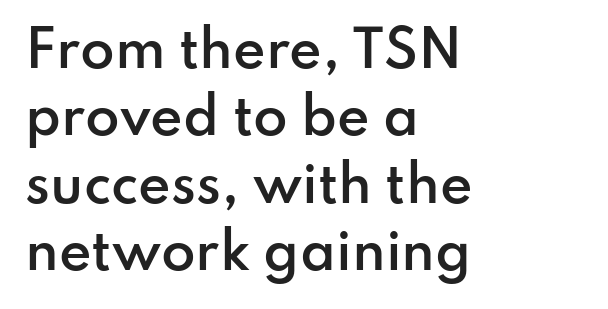
The image shows 50 px semibold sans-serif type, upright; set left-aligned, normal line spacing (1.35x), normal letter spacing, not underlined; low stroke contrast and a small x-height.
